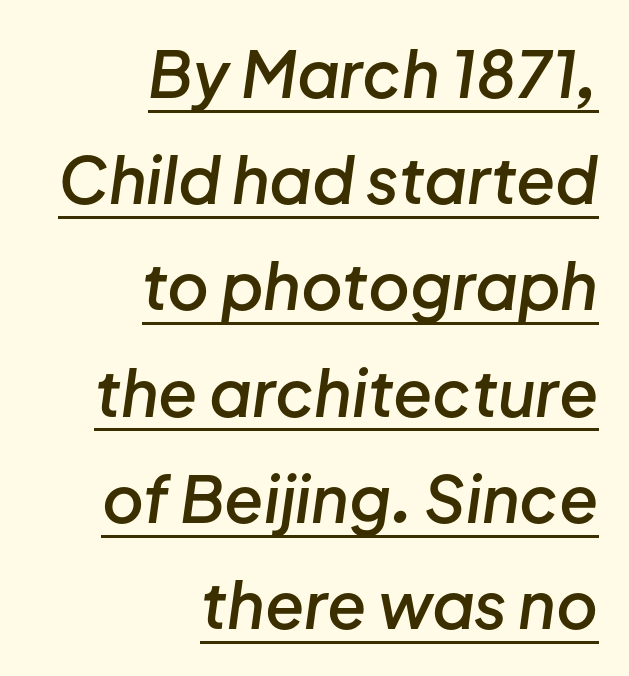
Q: Is the text bold? A: Semi-bold.
Q: Is the text italic (slanted)? A: Yes, it leans right by about 8 degrees.
Q: Is the text underlined? A: Yes.
Q: How is the paragraph aligned? A: Right-aligned.
Q: Is the spacing between letters normal or unusually wide? A: Normal.
Q: Is the spacing between lines tight, normal or loose? A: Normal.
Q: Width (condensed, normal, or wide)? A: Normal.
Q: Stroke contrast? A: Low.
Q: x-height? A: Medium.
Q: Monospaced? A: No.
